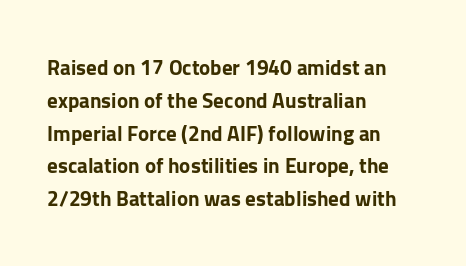
Q: Is the text bold? A: Yes.
Q: Is the text italic (slanted)? A: No, it is upright.
Q: Is the text underlined? A: No.
Q: How is the paragraph aligned? A: Left-aligned.
Q: Is the spacing between letters normal or unusually wide? A: Normal.
Q: Is the spacing between lines tight, normal or loose? A: Normal.
